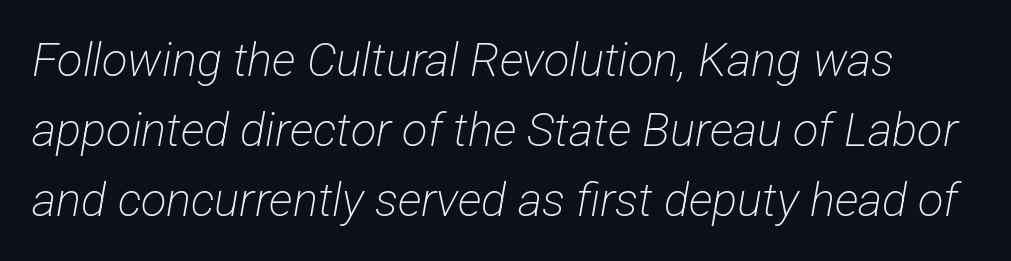
Q: Is the text bold? A: No.
Q: Is the typeface a serif or a sans-serif typeface? A: Sans-serif.
Q: Is the text underlined? A: No.
Q: Is the spacing between letters normal or unusually wide? A: Normal.
Q: Is the spacing between lines tight, normal or loose? A: Normal.
Q: Width (condensed, normal, or wide)? A: Condensed.
Q: Stroke contrast? A: Low.
Q: x-height? A: Medium.
Q: Monospaced? A: No.
